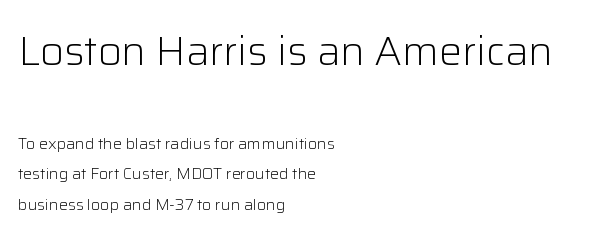
Spacing between characters is what you'd get straight out of the box. Block one is the big one; block two sits smaller underneath. One glance says open: line gaps are wider than usual. The face looks like a standard text weight, possibly lighter.
